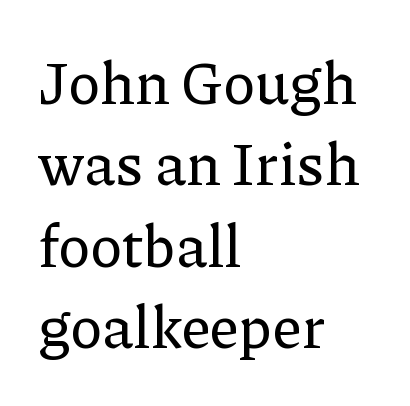
The space beneath each line is pristine and unruled. This sample has the flowing, uneven cadence of proportional lettering. Layout note: lines flush left. A typesetter would mark this as roman, not italic. Leading matches the norm, producing a regular column.
